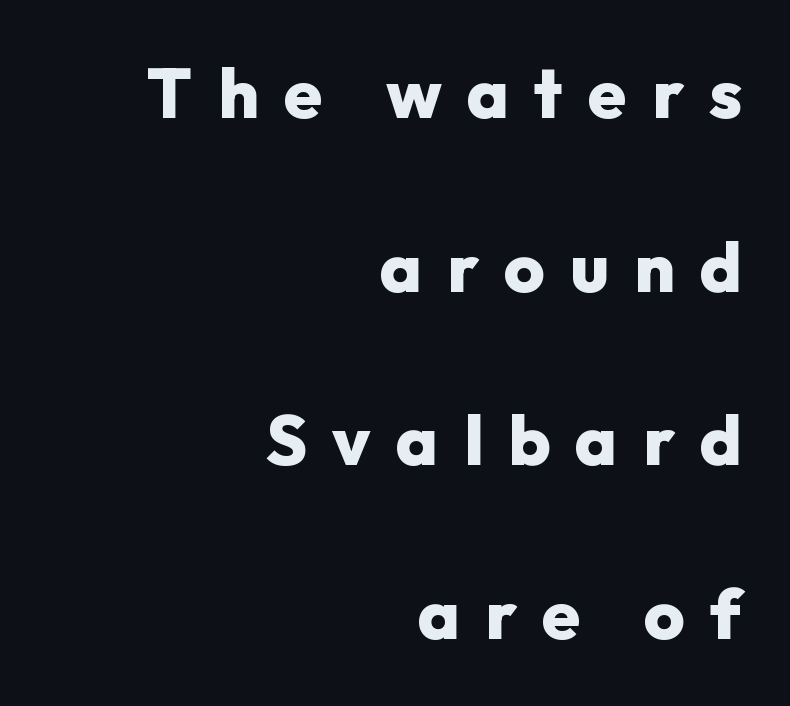
{"serif": "no", "italic": "no", "bold": "yes", "weight": "heavy", "width": "normal", "stroke_contrast": "low", "x_height": "medium", "monospaced": "no", "underline": "no", "align": "right", "line_spacing": "loose", "line_spacing_ratio": 2.48, "letter_spacing": "wide", "letter_spacing_em": 0.36, "glyph_px": 70}
